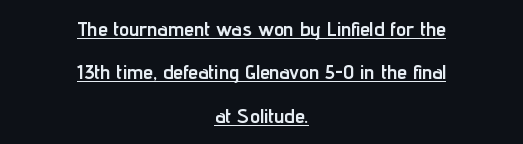
Notice how a bar underscores the lettering throughout. Each line is balanced around a shared central axis. Its strokes are broad and dark, the hallmark of bold type. Here the glyphs are tracked normally, forming tight word shapes. Students, observe: this is what heavily led, spacious text looks like.
